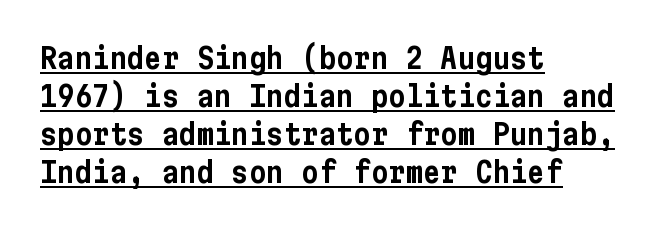
The image shows 29 px condensed sans-serif type, upright; set left-aligned, normal line spacing (1.31x), normal letter spacing, underlined; low stroke contrast and a medium x-height.
